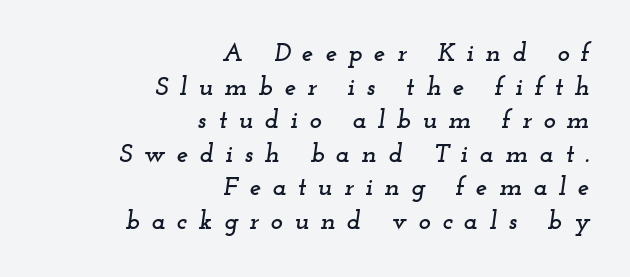
Q: Is the text italic (slanted)? A: Yes, it leans right by about 12 degrees.
Q: Is the text underlined? A: No.
Q: How is the paragraph aligned? A: Right-aligned.
Q: Is the spacing between letters normal or unusually wide? A: Unusually wide.
Q: Is the spacing between lines tight, normal or loose? A: Normal.
